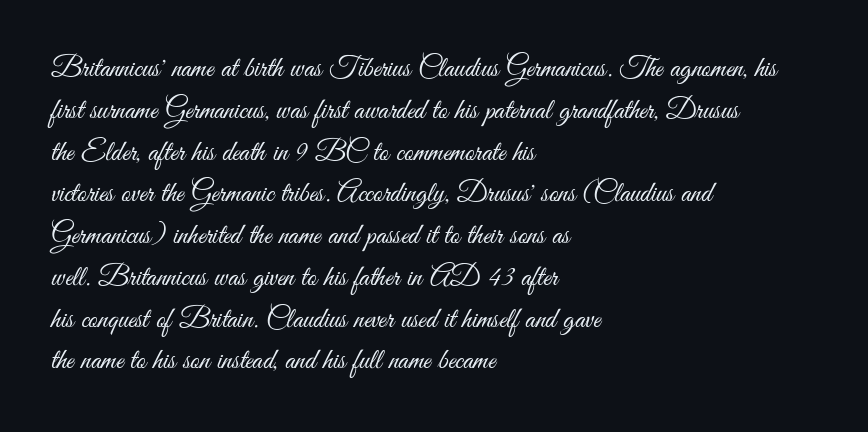
{"serif": "no", "bold": "no", "weight": "light", "width": "condensed", "stroke_contrast": "medium", "x_height": "small", "monospaced": "no", "underline": "no", "align": "left", "line_spacing": "normal", "line_spacing_ratio": 1.44, "letter_spacing": "normal", "letter_spacing_em": 0.0, "glyph_px": 29}
